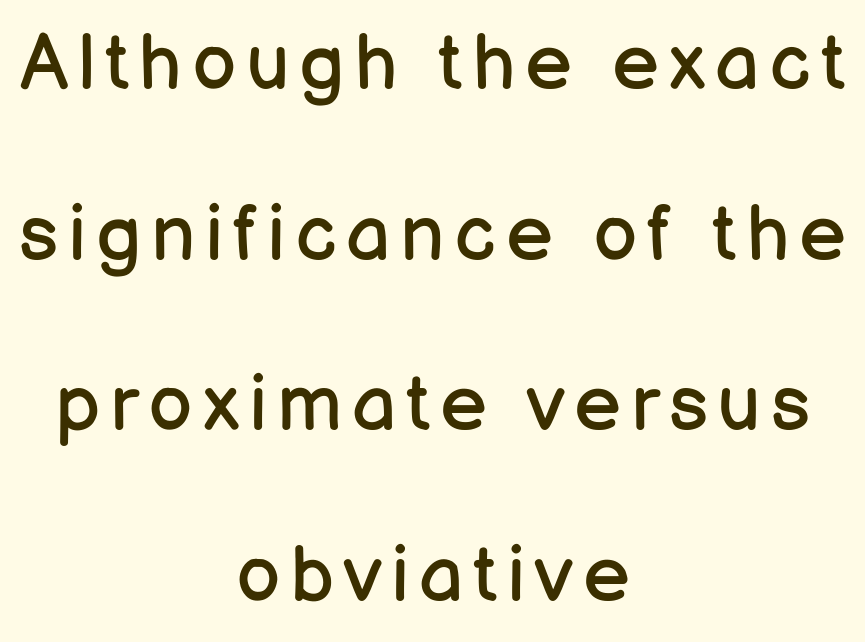
Q: Is the text bold? A: No.
Q: Is the text italic (slanted)? A: No, it is upright.
Q: Is the typeface a serif or a sans-serif typeface? A: Sans-serif.
Q: Is the text underlined? A: No.
Q: How is the paragraph aligned? A: Centered.
Q: Is the spacing between lines tight, normal or loose? A: Loose.
Q: Width (condensed, normal, or wide)? A: Normal.
Q: Stroke contrast? A: Low.
Q: x-height? A: Medium.
Q: Monospaced? A: No.
